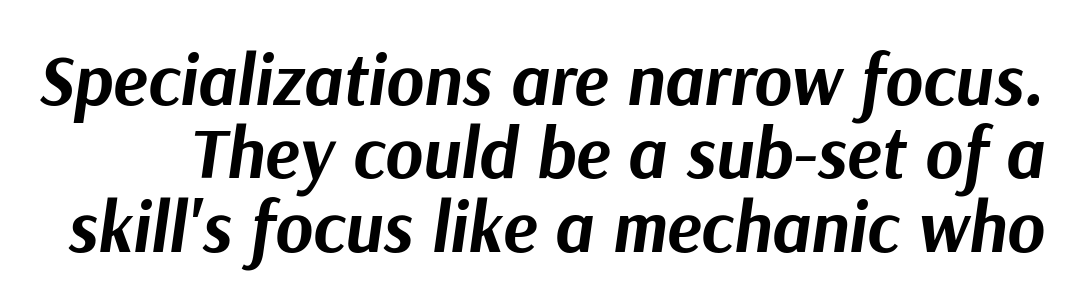
The image shows 72 px bold type, italic (leaning right); set tight line spacing (1.02x), normal letter spacing, not underlined; medium stroke contrast and a medium x-height.
